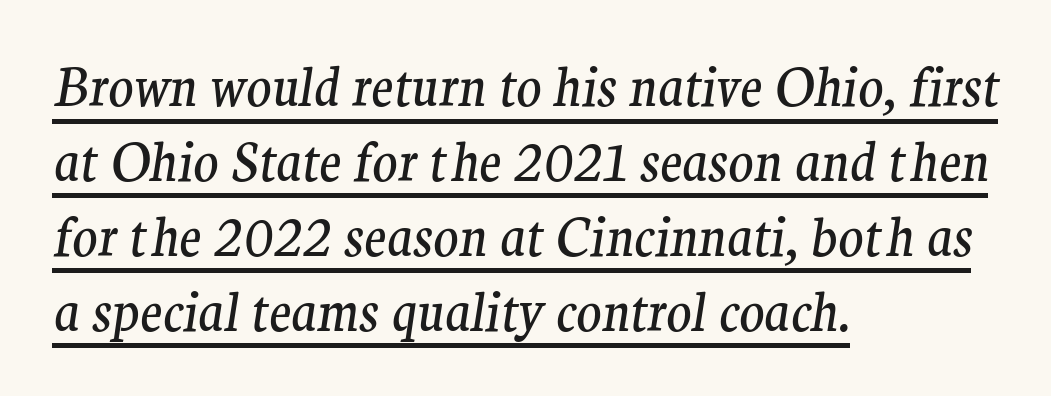
The passage shown has conventional tracking throughout. No heavy texture on the line: the type isn't bold. Students, observe: this is what conventionally led text looks like. The typography opts for an oblique posture over an upright one. These characters rest on top of a visible drawn line.
